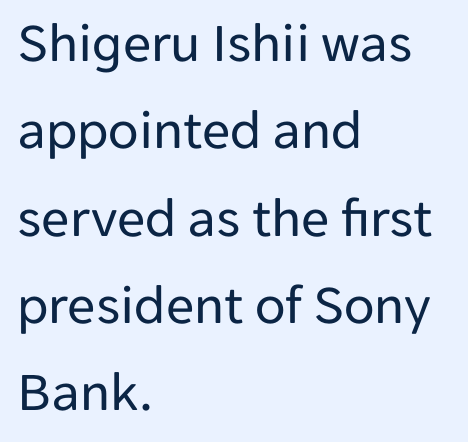
Q: Is the text bold? A: No.
Q: Is the text italic (slanted)? A: No, it is upright.
Q: Is the typeface a serif or a sans-serif typeface? A: Sans-serif.
Q: Is the text underlined? A: No.
Q: How is the paragraph aligned? A: Left-aligned.
Q: Is the spacing between letters normal or unusually wide? A: Normal.
Q: Is the spacing between lines tight, normal or loose? A: Normal.
Q: Width (condensed, normal, or wide)? A: Normal.
Q: Stroke contrast? A: Low.
Q: x-height? A: Medium.
Q: Monospaced? A: No.
